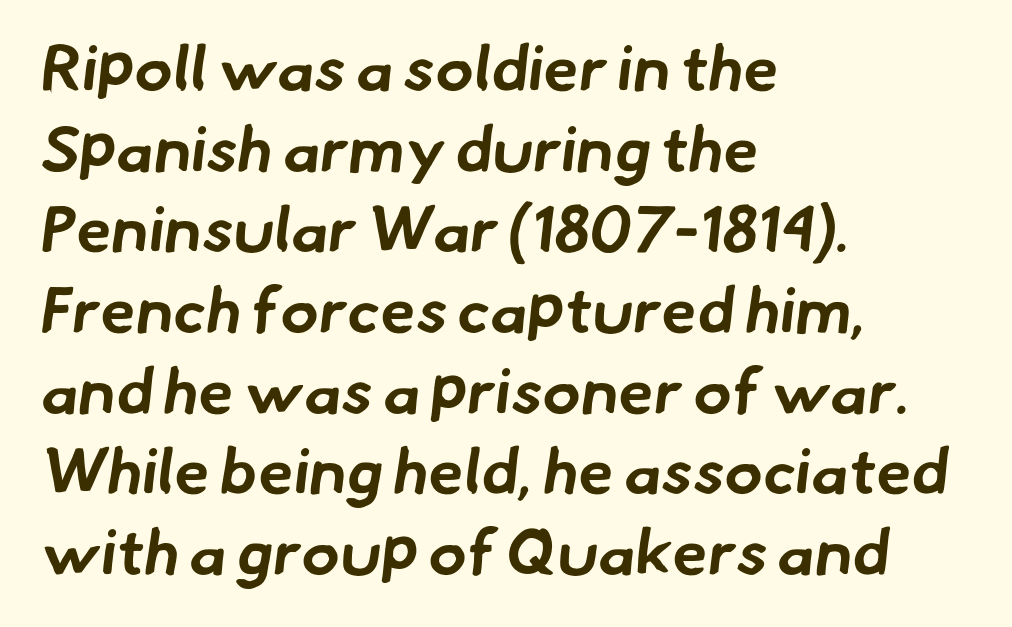
{"serif": "no", "bold": "yes", "weight": "bold", "width": "normal", "stroke_contrast": "low", "x_height": "small", "monospaced": "no", "underline": "no", "align": "left", "line_spacing": "normal", "line_spacing_ratio": 1.26, "letter_spacing": "normal", "letter_spacing_em": 0.0, "glyph_px": 64}
